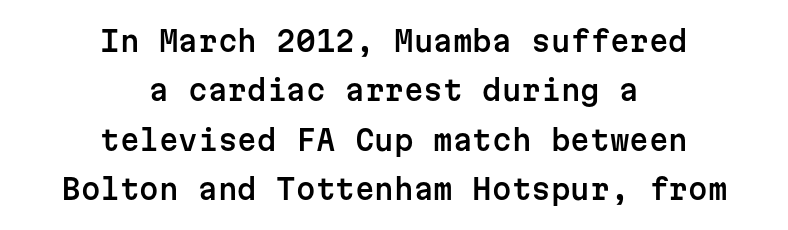
Q: Is the text italic (slanted)? A: No, it is upright.
Q: Is the typeface a serif or a sans-serif typeface? A: Sans-serif.
Q: Is the text underlined? A: No.
Q: How is the paragraph aligned? A: Centered.
Q: Is the spacing between letters normal or unusually wide? A: Normal.
Q: Width (condensed, normal, or wide)? A: Normal.
Q: Stroke contrast? A: Low.
Q: x-height? A: Medium.
Q: Monospaced? A: Yes.
